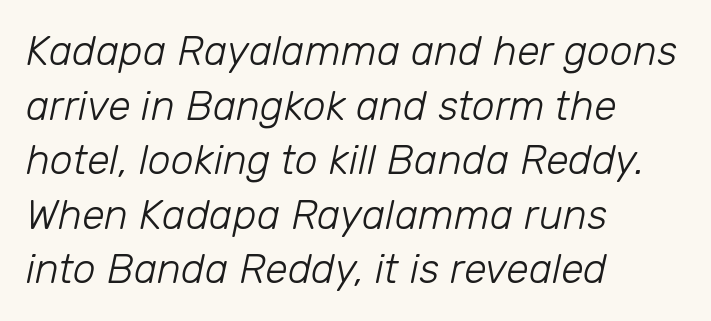
The image shows 41 px light type, italic (leaning right); set left-aligned, normal line spacing (1.33x), normal letter spacing, not underlined; low stroke contrast and a medium x-height.
